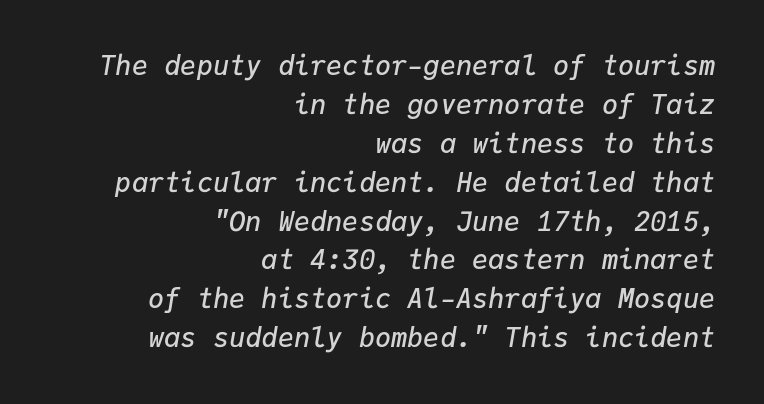
Q: Is the text bold? A: Semi-bold.
Q: Is the text italic (slanted)? A: Yes, it leans right by about 9 degrees.
Q: Is the text underlined? A: No.
Q: How is the paragraph aligned? A: Right-aligned.
Q: Is the spacing between letters normal or unusually wide? A: Normal.
Q: Is the spacing between lines tight, normal or loose? A: Normal.
